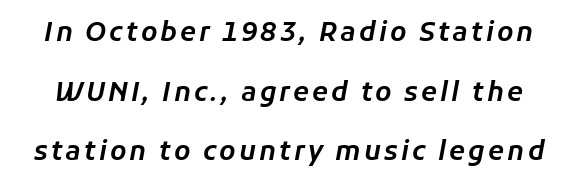
Q: Is the text italic (slanted)? A: Yes, it leans right by about 11 degrees.
Q: Is the text underlined? A: No.
Q: Is the spacing between lines tight, normal or loose? A: Loose.
